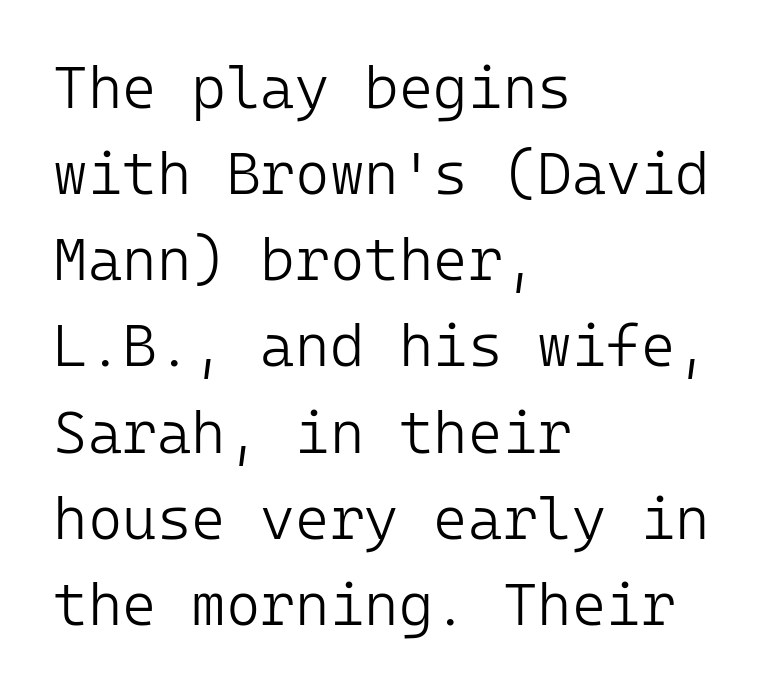
The image shows 59 px light sans-serif type, upright; set left-aligned, normal line spacing (1.46x), normal letter spacing, not underlined; low stroke contrast and a medium x-height.
